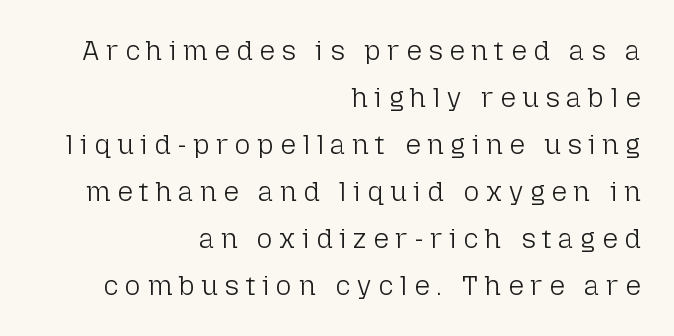
{"italic": "no", "bold": "no", "underline": "no", "align": "right", "line_spacing_ratio": 1.74, "letter_spacing": "wide", "letter_spacing_em": 0.25, "glyph_px": 27}
